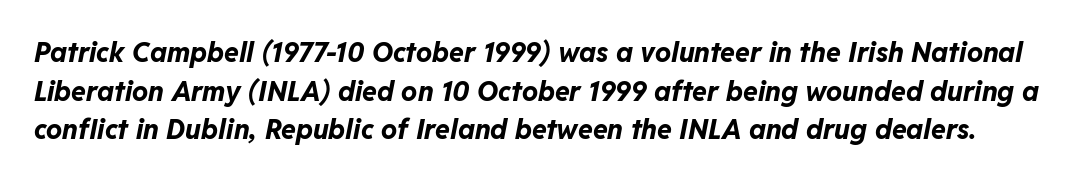
{"italic": "yes", "lean": "right", "slant_degrees": 11, "bold": "yes", "underline": "no", "line_spacing": "normal", "line_spacing_ratio": 1.43, "letter_spacing": "normal", "letter_spacing_em": 0.0, "glyph_px": 27}
